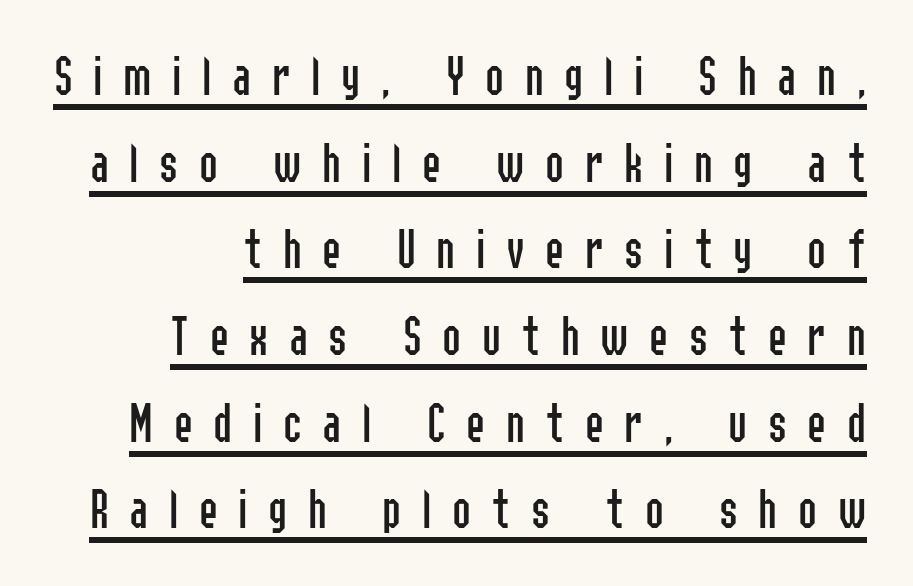
The image shows 57 px regular-weight, condensed sans-serif type, upright; set right-aligned, normal line spacing (1.52x), unusually wide letter spacing (+0.36 em), underlined; low stroke contrast and a medium x-height.
